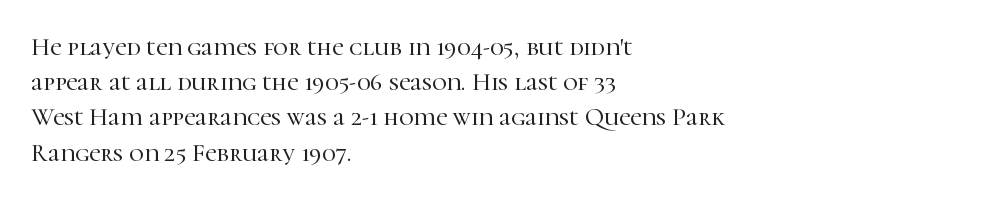
{"italic": "no", "underline": "no", "align": "left", "line_spacing": "normal", "line_spacing_ratio": 1.41, "letter_spacing": "normal", "letter_spacing_em": 0.0, "glyph_px": 25}
